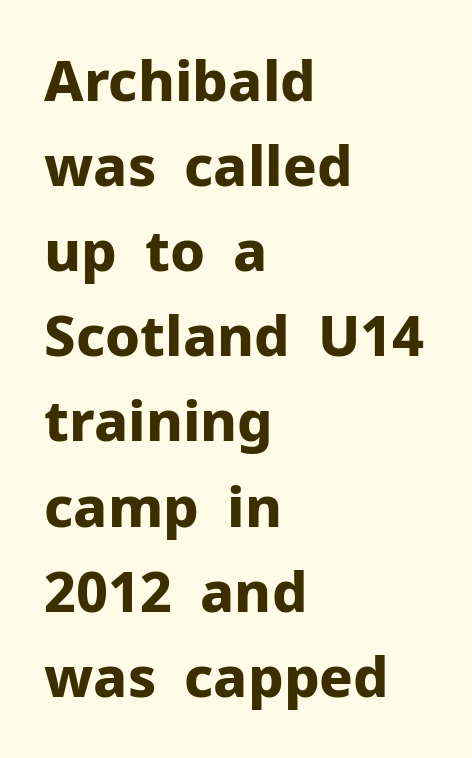
The image shows 56 px bold sans-serif type, upright; set left-aligned, normal line spacing (1.52x), normal letter spacing, not underlined; low stroke contrast and a medium x-height.
